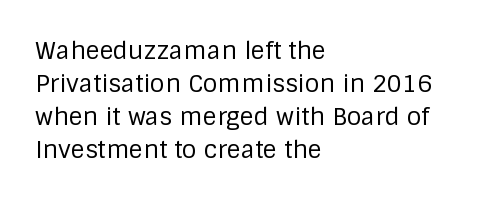
Q: Is the text bold? A: No.
Q: Is the text italic (slanted)? A: No, it is upright.
Q: Is the text underlined? A: No.
Q: How is the paragraph aligned? A: Left-aligned.
Q: Is the spacing between letters normal or unusually wide? A: Normal.
Q: Is the spacing between lines tight, normal or loose? A: Normal.
